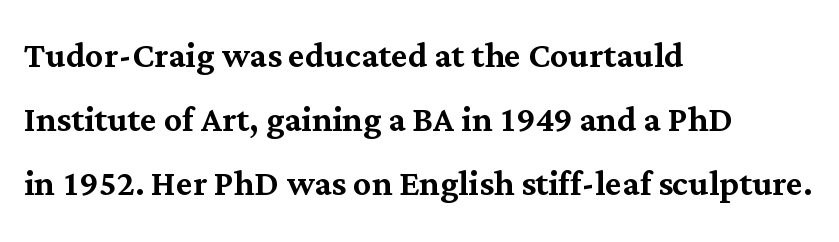
Q: Is the text italic (slanted)? A: No, it is upright.
Q: Is the typeface a serif or a sans-serif typeface? A: Serif.
Q: Is the text underlined? A: No.
Q: How is the paragraph aligned? A: Left-aligned.
Q: Is the spacing between letters normal or unusually wide? A: Normal.
Q: Is the spacing between lines tight, normal or loose? A: Normal.
Q: Width (condensed, normal, or wide)? A: Normal.
Q: Stroke contrast? A: Medium.
Q: x-height? A: Medium.
Q: Monospaced? A: No.
